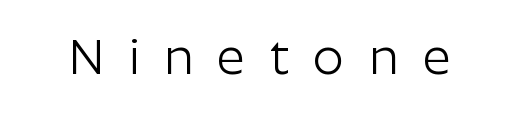
The image shows 49 px light sans-serif type, upright; set unusually wide letter spacing (+0.49 em), not underlined; low stroke contrast and a medium x-height.
